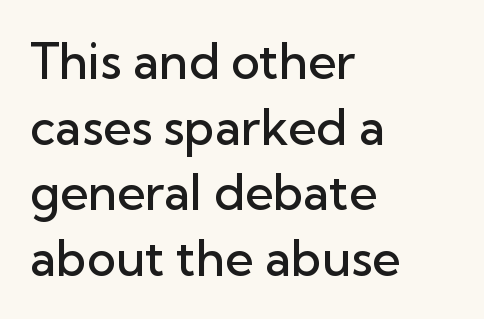
{"serif": "no", "italic": "no", "bold": "semi", "weight": "semibold", "width": "normal", "stroke_contrast": "low", "x_height": "medium", "monospaced": "no", "underline": "no", "align": "left", "line_spacing": "normal", "line_spacing_ratio": 1.34, "letter_spacing": "normal", "letter_spacing_em": 0.0, "glyph_px": 49}
